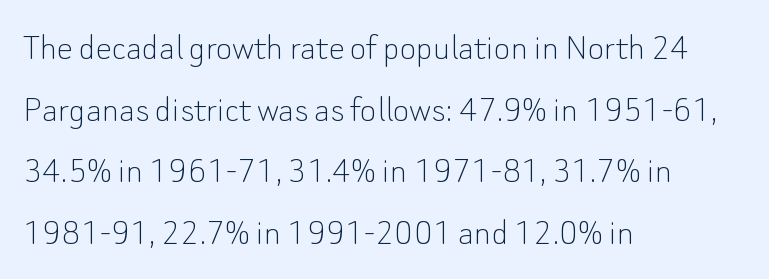
Type style note: lacks serifs. The gaps between neighbouring characters are ordinary and unremarkable. Is there any slant? The stems are plumb. Each row of text sits above clean, open space.
